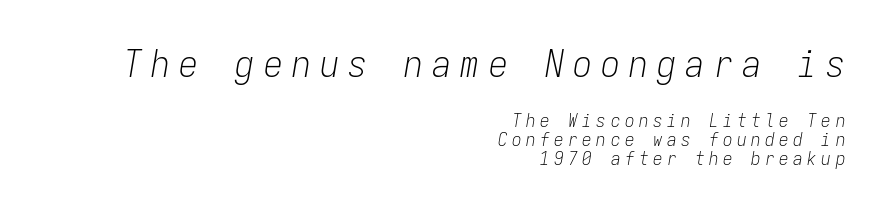
Q: Is the text bold? A: No.
Q: Is the text italic (slanted)? A: Yes, it leans right by about 9 degrees.
Q: Is the text underlined? A: No.
Q: How is the paragraph aligned? A: Right-aligned.
Q: Is the spacing between letters normal or unusually wide? A: Unusually wide.
Q: Is the spacing between lines tight, normal or loose? A: Tight.
Q: Which block of text is set in a larger size, the first (top) or the second (bottom)? A: The first (top) one.
Q: Width (condensed, normal, or wide)? A: Condensed.
Q: Stroke contrast? A: Low.
Q: x-height? A: Medium.
Q: Monospaced? A: Yes.
